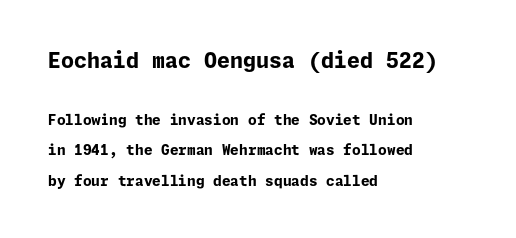
The image shows 21 px bold type, upright; set left-aligned, loose line spacing (2.19x), normal letter spacing, not underlined; the first (top) block is 1.5x larger.
